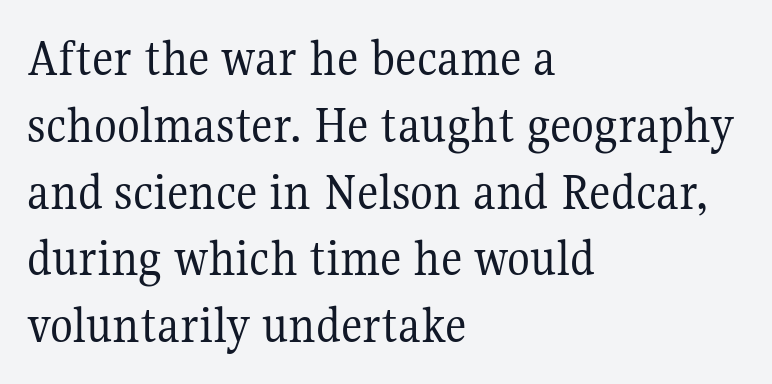
The image shows 53 px regular-weight serif type, upright; set left-aligned, normal line spacing (1.26x), normal letter spacing, not underlined; medium stroke contrast and a medium x-height.
